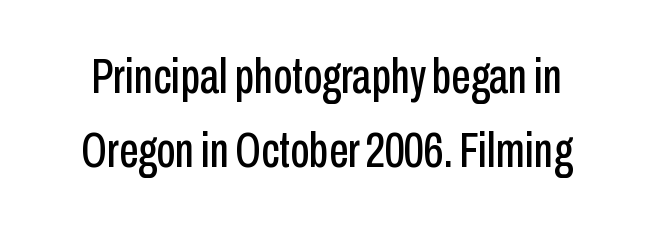
Q: Is the text italic (slanted)? A: No, it is upright.
Q: Is the typeface a serif or a sans-serif typeface? A: Sans-serif.
Q: Is the text underlined? A: No.
Q: Is the spacing between letters normal or unusually wide? A: Normal.
Q: Is the spacing between lines tight, normal or loose? A: Normal.
Q: Width (condensed, normal, or wide)? A: Condensed.
Q: Stroke contrast? A: Low.
Q: x-height? A: Medium.
Q: Monospaced? A: No.
